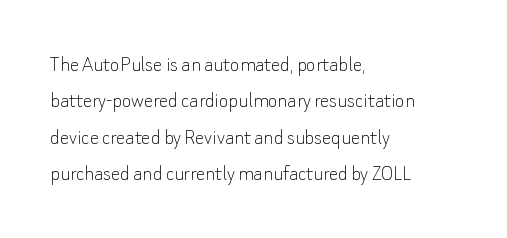
Q: Is the text bold? A: No.
Q: Is the text italic (slanted)? A: No, it is upright.
Q: Is the text underlined? A: No.
Q: How is the paragraph aligned? A: Left-aligned.
Q: Is the spacing between letters normal or unusually wide? A: Normal.
Q: Is the spacing between lines tight, normal or loose? A: Normal.
